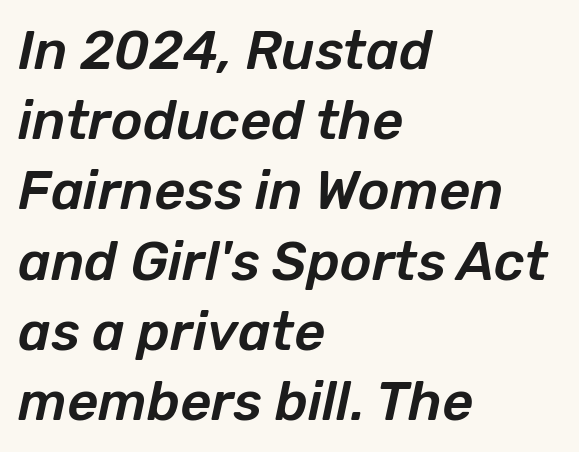
{"italic": "yes", "lean": "right", "slant_degrees": 12, "width": "normal", "stroke_contrast": "low", "x_height": "medium", "monospaced": "no", "underline": "no", "align": "left", "line_spacing": "normal", "line_spacing_ratio": 1.3, "letter_spacing": "normal", "letter_spacing_em": 0.0, "glyph_px": 54}
